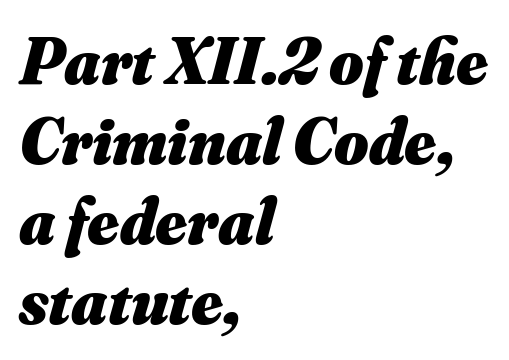
Q: Is the text bold? A: Yes.
Q: Is the text italic (slanted)? A: Yes, it leans right by about 16 degrees.
Q: Is the text underlined? A: No.
Q: How is the paragraph aligned? A: Left-aligned.
Q: Is the spacing between letters normal or unusually wide? A: Normal.
Q: Width (condensed, normal, or wide)? A: Normal.
Q: Stroke contrast? A: Medium.
Q: x-height? A: Small.
Q: Monospaced? A: No.
